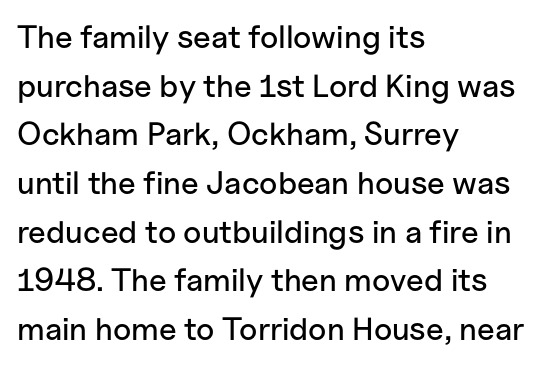
{"serif": "no", "italic": "no", "width": "normal", "stroke_contrast": "low", "x_height": "medium", "monospaced": "no", "underline": "no", "align": "left", "line_spacing": "normal", "line_spacing_ratio": 1.52, "letter_spacing": "normal", "letter_spacing_em": 0.0, "glyph_px": 32}
